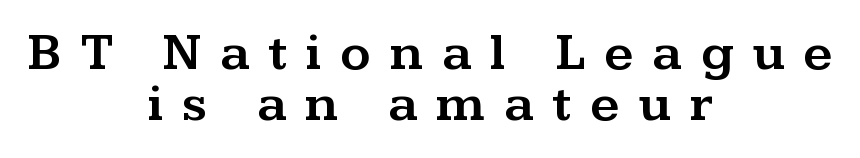
The image shows 52 px wide serif type, upright; set centered, tight line spacing (0.98x), unusually wide letter spacing (+0.36 em), not underlined; medium stroke contrast and a medium x-height.
